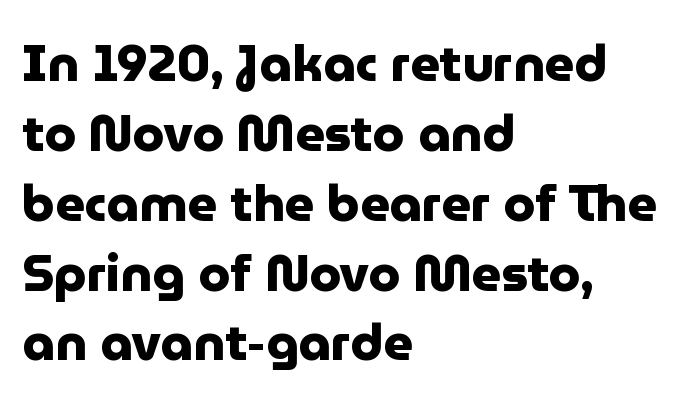
The letters advance in unequal steps, a hallmark of proportional type. The gap between lines stays unmarked. A typesetter would call this leading conventional body-copy spacing. Alignment: flush left.
